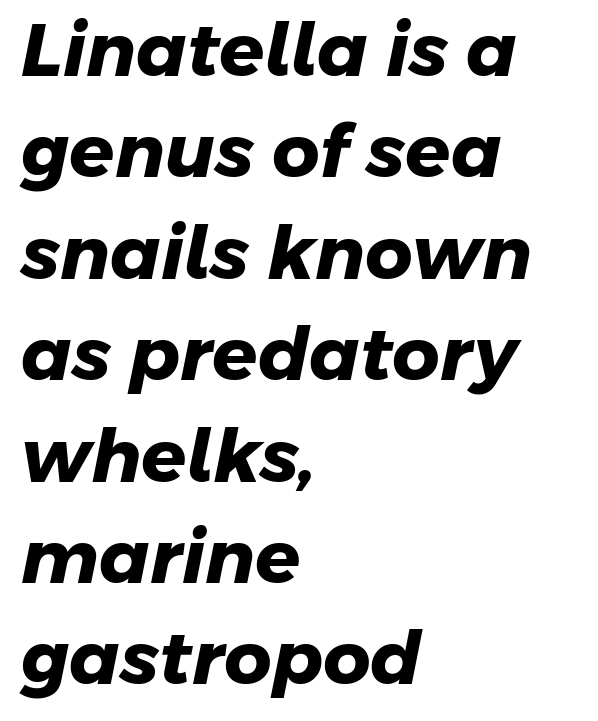
Normally led — the rows are evenly, conventionally spaced. Alignment: flush left. This sample has the flowing, uneven cadence of proportional lettering. Letter spacing: default. Plenty of ink on the page — the face is bold. In terms of letterform style, serifs are entirely absent.
